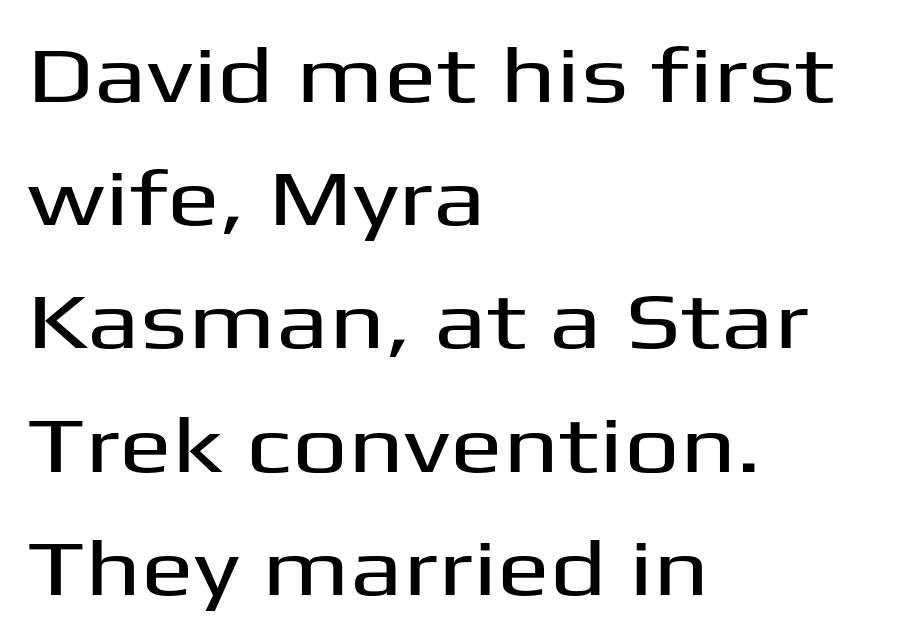
A classic flush-left, rag-right setting is used for this passage. Looks like regular typesetting: each glyph gets only the width it needs. In terms of letterspacing, this is plain default setting. These lines are composed in type without serifs. Evenly set lines give the paragraph a standard silhouette. The space beneath each line is pristine and unruled.
